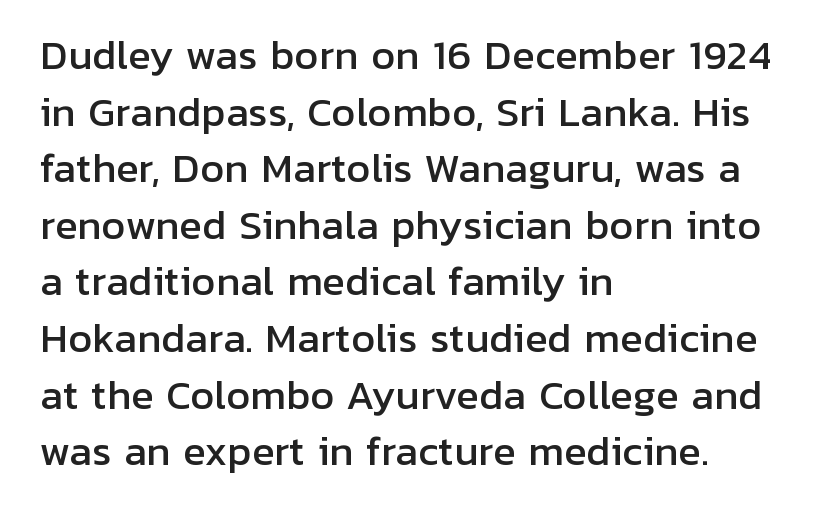
Q: Is the text italic (slanted)? A: No, it is upright.
Q: Is the typeface a serif or a sans-serif typeface? A: Sans-serif.
Q: Is the text underlined? A: No.
Q: How is the paragraph aligned? A: Left-aligned.
Q: Is the spacing between letters normal or unusually wide? A: Normal.
Q: Is the spacing between lines tight, normal or loose? A: Normal.
Q: Width (condensed, normal, or wide)? A: Normal.
Q: Stroke contrast? A: Low.
Q: x-height? A: Medium.
Q: Monospaced? A: No.
